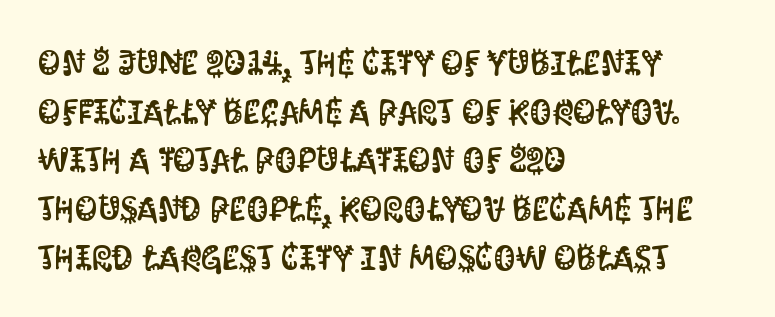
Leftover space on each line is placed entirely after the last word. Only glyphs here, with clear space below each row. The font's upright variant was chosen for this text. The letters sit at their default tracking, neither squeezed nor spread. This sample has the flowing, uneven cadence of proportional lettering.
